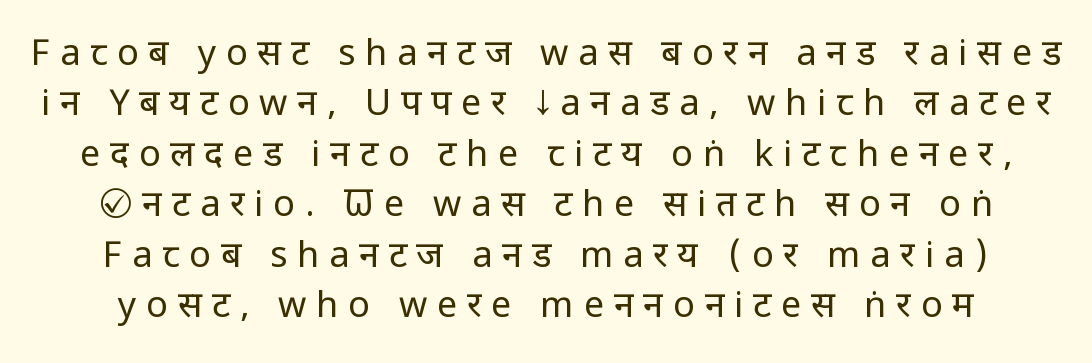
The image shows 36 px regular-weight, condensed sans-serif type, upright; set normal line spacing (1.4x), unusually wide letter spacing (+0.27 em), not underlined; low stroke contrast and a large x-height.
